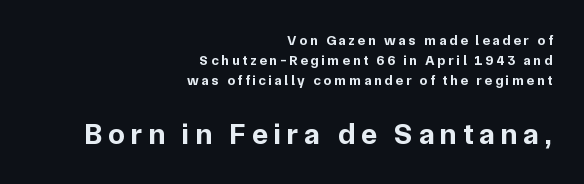
The image shows 30 px bold sans-serif type, upright; set right-aligned, normal line spacing (1.42x), unusually wide letter spacing (+0.2 em), not underlined; the second (bottom) block is 2.14x larger; low stroke contrast and a medium x-height.
